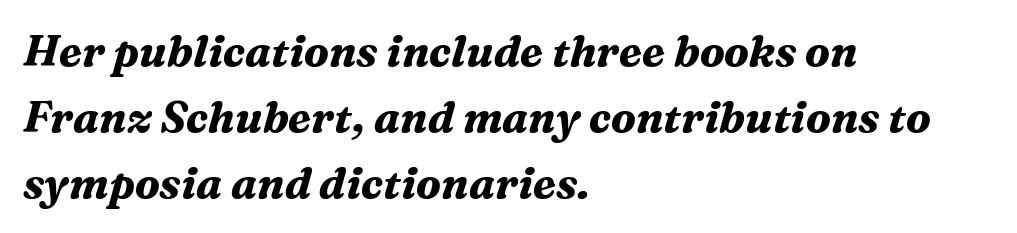
Q: Is the text bold? A: Yes.
Q: Is the text italic (slanted)? A: Yes, it leans right by about 16 degrees.
Q: Is the typeface a serif or a sans-serif typeface? A: Serif.
Q: Is the text underlined? A: No.
Q: How is the paragraph aligned? A: Left-aligned.
Q: Is the spacing between letters normal or unusually wide? A: Normal.
Q: Is the spacing between lines tight, normal or loose? A: Normal.
Q: Width (condensed, normal, or wide)? A: Normal.
Q: Stroke contrast? A: Medium.
Q: x-height? A: Medium.
Q: Monospaced? A: No.
